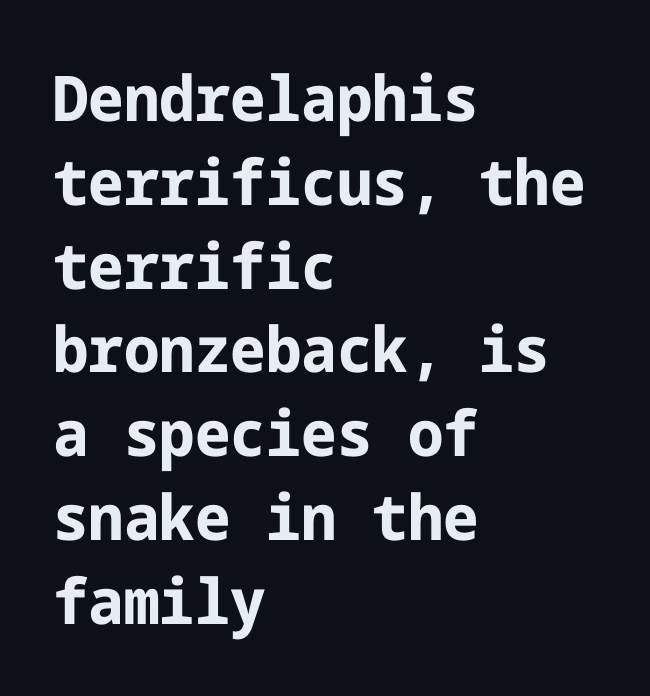
{"serif": "no", "italic": "no", "bold": "yes", "weight": "bold", "width": "normal", "stroke_contrast": "low", "x_height": "medium", "underline": "no", "align": "left", "line_spacing": "normal", "line_spacing_ratio": 1.33, "letter_spacing": "normal", "letter_spacing_em": 0.0, "glyph_px": 63}
